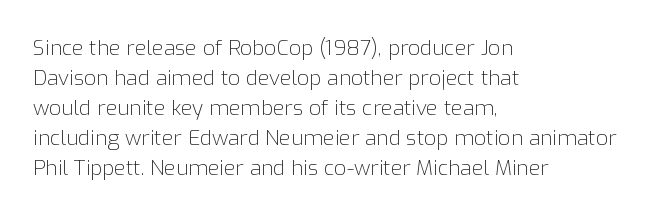
The image shows 21 px text type, upright; set left-aligned, normal line spacing (1.43x), normal letter spacing, not underlined.
